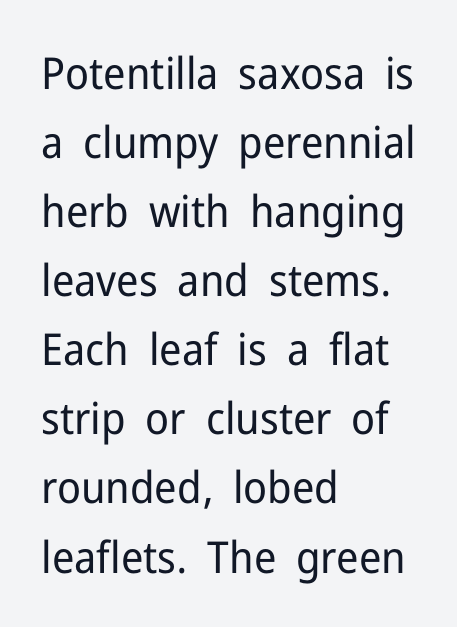
Horizontally, the lines are justified to the leading edge only. Lines of text with bare space underneath. The face looks like a standard text weight, possibly lighter. Note the varied advance widths — an 'i' is clearly narrower than an 'm'.
